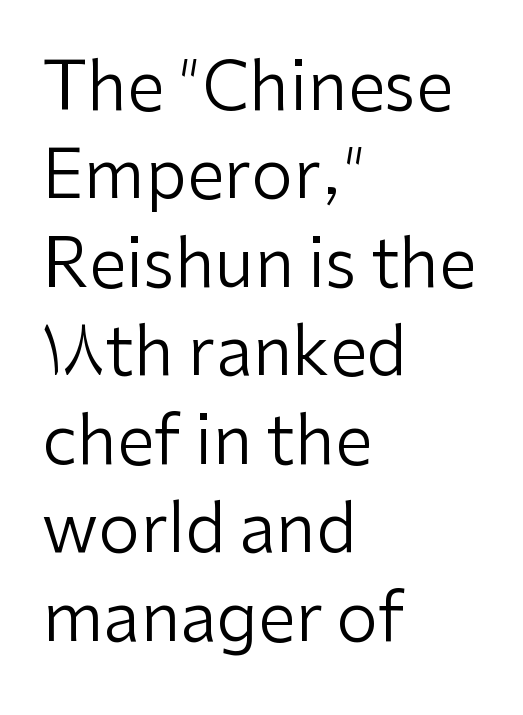
Q: Is the text bold? A: No.
Q: Is the text italic (slanted)? A: No, it is upright.
Q: Is the typeface a serif or a sans-serif typeface? A: Sans-serif.
Q: Is the text underlined? A: No.
Q: How is the paragraph aligned? A: Left-aligned.
Q: Is the spacing between letters normal or unusually wide? A: Normal.
Q: Is the spacing between lines tight, normal or loose? A: Normal.
Q: Width (condensed, normal, or wide)? A: Normal.
Q: Stroke contrast? A: Low.
Q: x-height? A: Medium.
Q: Monospaced? A: No.
